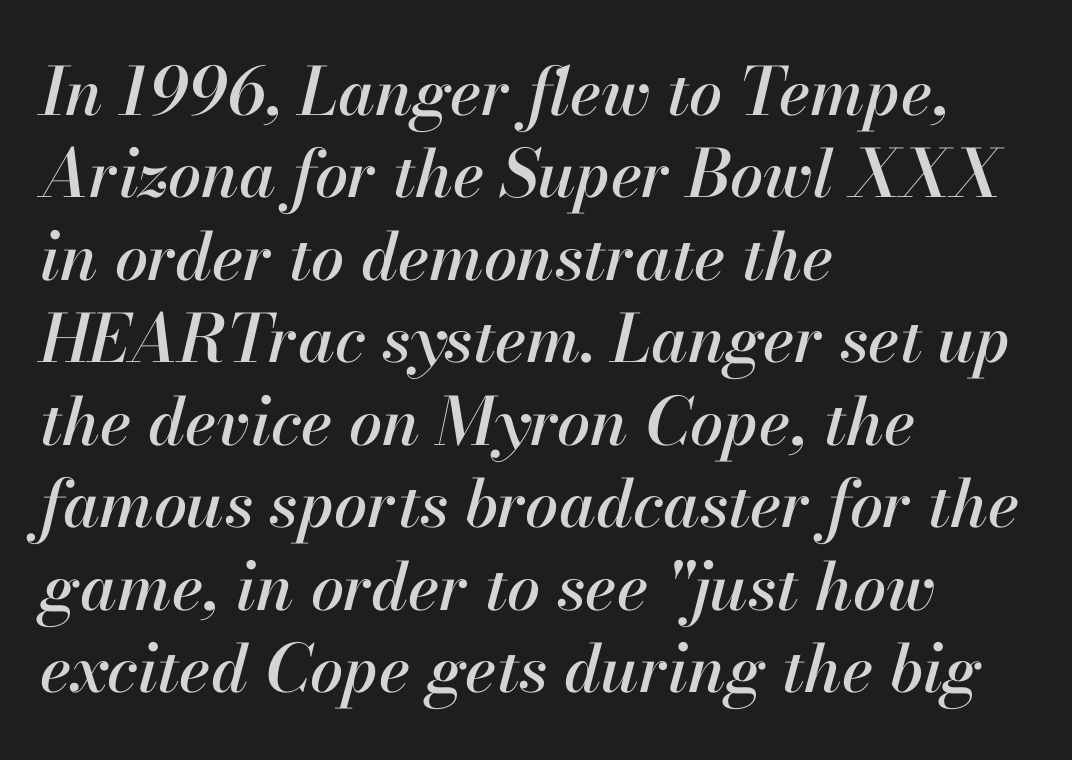
{"italic": "yes", "lean": "right", "slant_degrees": 13, "width": "normal", "stroke_contrast": "high", "x_height": "small", "monospaced": "no", "underline": "no", "align": "left", "line_spacing": "normal", "line_spacing_ratio": 1.25, "letter_spacing": "normal", "letter_spacing_em": 0.0, "glyph_px": 66}
